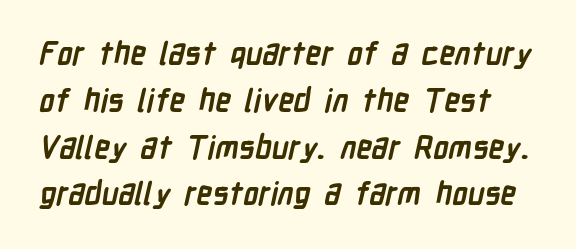
In terms of letterspacing, this is plain default setting. A sans-serif font was chosen for this passage. This sample has the flowing, uneven cadence of proportional lettering. Evenly set lines give the paragraph a standard silhouette. Heft: maximum for text — a bold. Rule under the text: the space is simply empty.
